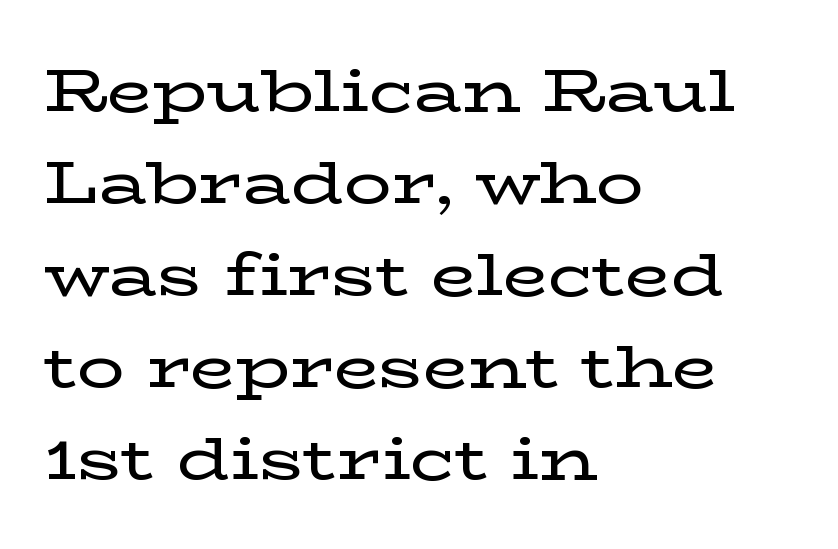
Q: Is the text italic (slanted)? A: No, it is upright.
Q: Is the typeface a serif or a sans-serif typeface? A: Serif.
Q: Is the text underlined? A: No.
Q: How is the paragraph aligned? A: Left-aligned.
Q: Is the spacing between letters normal or unusually wide? A: Normal.
Q: Is the spacing between lines tight, normal or loose? A: Normal.
Q: Width (condensed, normal, or wide)? A: Wide.
Q: Stroke contrast? A: Low.
Q: x-height? A: Medium.
Q: Monospaced? A: No.
